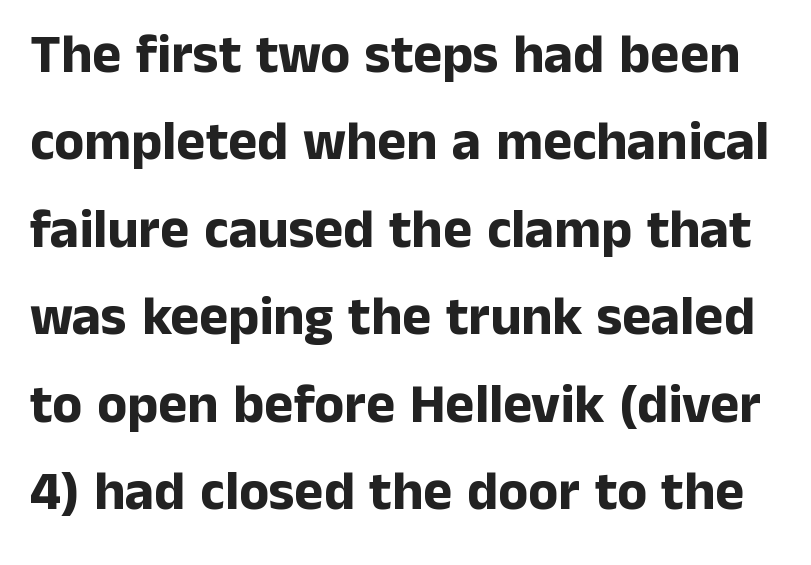
The image shows 55 px bold sans-serif type, upright; set normal line spacing (1.59x), normal letter spacing, not underlined; low stroke contrast and a medium x-height.
